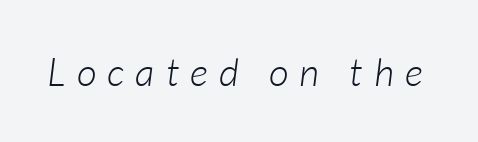
{"italic": "yes", "lean": "right", "slant_degrees": 7, "bold": "no", "weight": "light", "width": "normal", "stroke_contrast": "low", "x_height": "medium", "monospaced": "no", "underline": "no", "letter_spacing": "wide", "letter_spacing_em": 0.29, "glyph_px": 39}
